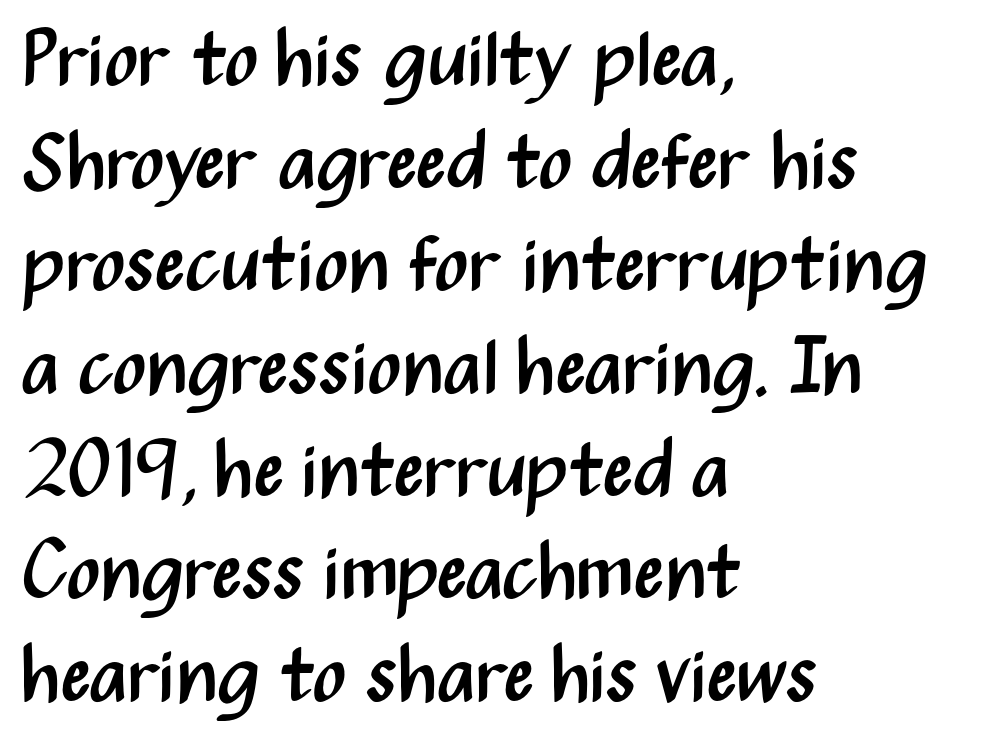
Q: Is the text bold? A: No.
Q: Is the text italic (slanted)? A: No, it is upright.
Q: Is the typeface a serif or a sans-serif typeface? A: Sans-serif.
Q: Is the text underlined? A: No.
Q: How is the paragraph aligned? A: Left-aligned.
Q: Is the spacing between letters normal or unusually wide? A: Normal.
Q: Is the spacing between lines tight, normal or loose? A: Normal.
Q: Width (condensed, normal, or wide)? A: Condensed.
Q: Stroke contrast? A: Medium.
Q: x-height? A: Medium.
Q: Monospaced? A: No.
